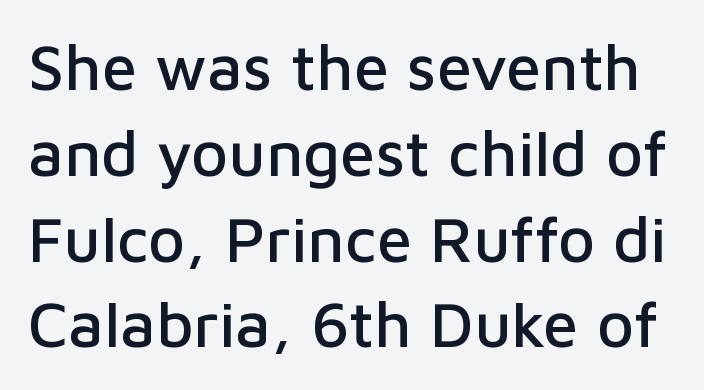
Rendered with straight, roman letterforms. Words appear dense and cohesive because spacing is normal. Looks like regular typesetting: each glyph gets only the width it needs. One glance says typical: line gaps are just what's usual. Just letters on the line, the space beneath them empty. You can tell from the bare stems that sans-serif type was used.
